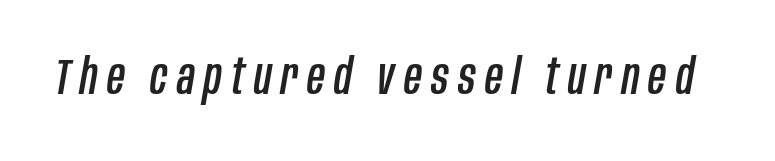
Q: Is the text italic (slanted)? A: Yes, it leans right by about 10 degrees.
Q: Is the text underlined? A: No.
Q: Width (condensed, normal, or wide)? A: Condensed.
Q: Stroke contrast? A: Low.
Q: x-height? A: Large.
Q: Monospaced? A: No.
